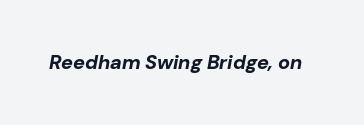
The image shows 20 px bold type, italic (leaning right); set normal letter spacing, not underlined.
